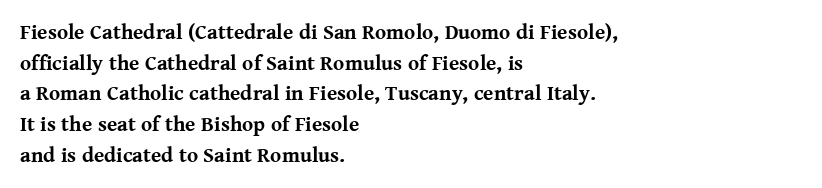
The image shows 21 px bold type, upright; set left-aligned, normal line spacing (1.46x), normal letter spacing, not underlined.
